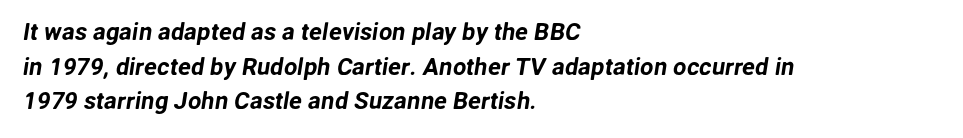
{"underline": "no", "align": "left", "line_spacing": "normal", "line_spacing_ratio": 1.44, "letter_spacing": "normal", "letter_spacing_em": 0.0, "glyph_px": 24}
